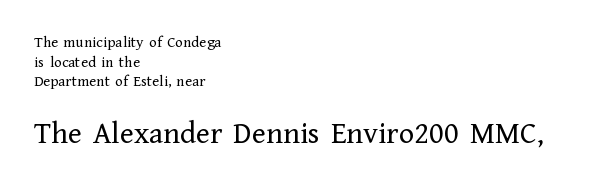
Q: Is the text bold? A: No.
Q: Is the text italic (slanted)? A: No, it is upright.
Q: Is the typeface a serif or a sans-serif typeface? A: Serif.
Q: Is the text underlined? A: No.
Q: How is the paragraph aligned? A: Left-aligned.
Q: Is the spacing between letters normal or unusually wide? A: Normal.
Q: Which block of text is set in a larger size, the first (top) or the second (bottom)? A: The second (bottom) one.
Q: Width (condensed, normal, or wide)? A: Normal.
Q: Stroke contrast? A: Low.
Q: x-height? A: Medium.
Q: Monospaced? A: No.
